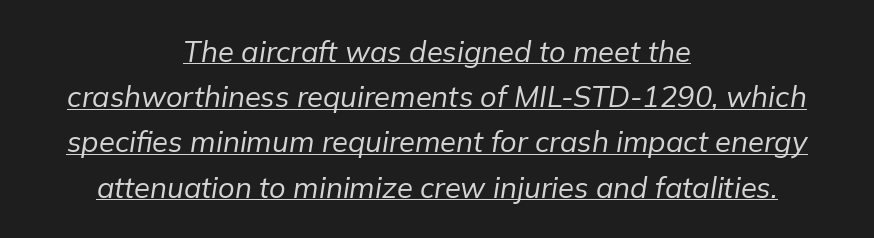
{"italic": "yes", "lean": "right", "slant_degrees": 9, "bold": "no", "weight": "regular", "width": "normal", "stroke_contrast": "low", "x_height": "medium", "monospaced": "no", "underline": "yes", "align": "center", "line_spacing": "normal", "line_spacing_ratio": 1.56, "letter_spacing": "normal", "letter_spacing_em": 0.0, "glyph_px": 29}
